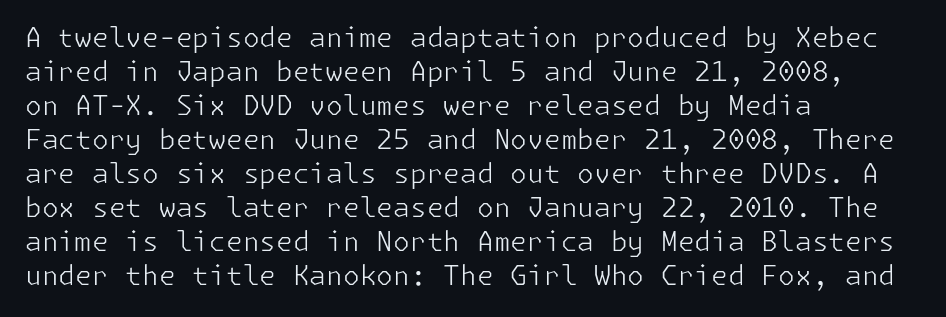
Vertically, the passage feels balanced, rows spaced as you'd expect. The strip under each line holds only bare page. Weight: in the light-to-regular range. Glyph-to-glyph distance matches everyday printed text.
